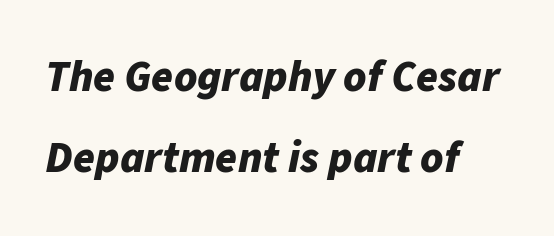
Set as a true bold cut, around the 700 mark. Students, note that the glyphs here touch the page at normal intervals. Looks like regular typesetting: each glyph gets only the width it needs. Which margin do the lines hug? The left one — the right edge is uneven.
